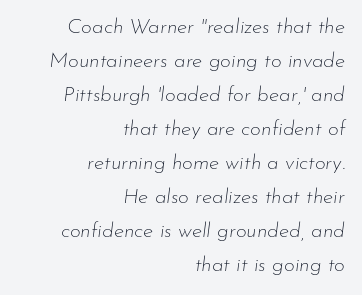
The image shows 21 px text type, italic (leaning right); set right-aligned, normal line spacing (1.62x), normal letter spacing, not underlined.
